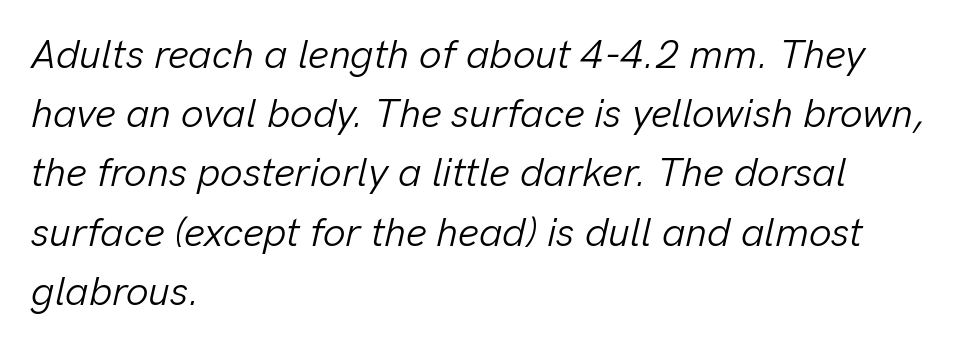
The text carries the slant typical of an italic or oblique font. The paragraph shown leans on its left margin. The block of text has a typical density, with ordinary space between rows. Honestly, there is no underline to notice here at all.
